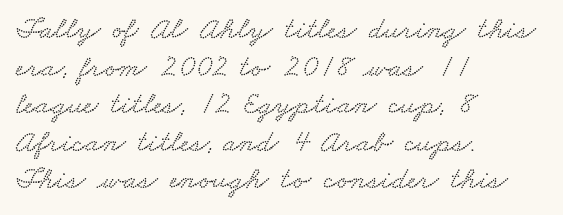
Does extra space separate the letters? No, they use regular spacing. The lines are quadded left. Proportional: the letters do not fall into vertical columns. Underline: absent.
